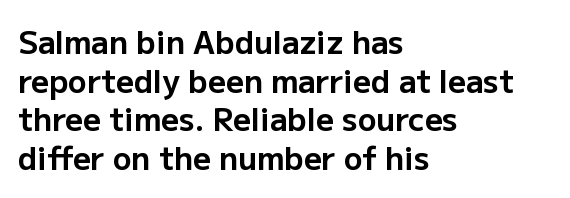
In CSS terms this would be text-align: left. A full-strength bold gives these letters their thick strokes. The rendering keeps characters at their native spacing. Stroke terminals: plain, sans-serif. Posture: straight, roman, zero tilt. Decoration check: the copy has no underline.
